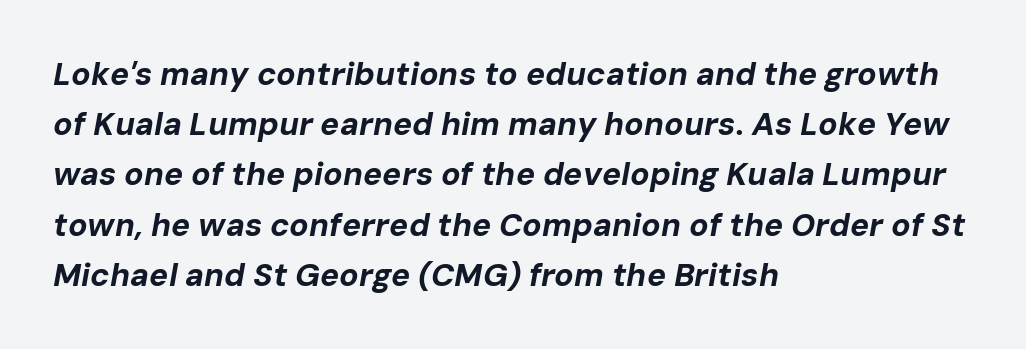
Words appear dense and cohesive because spacing is normal. Proportional: the letters do not fall into vertical columns. Evenly set lines give the paragraph a standard silhouette. Beneath every word, the page is bare. The glyphs have the mass of a bold cut. This sample uses an oblique cut, with every glyph tilted off the vertical.
